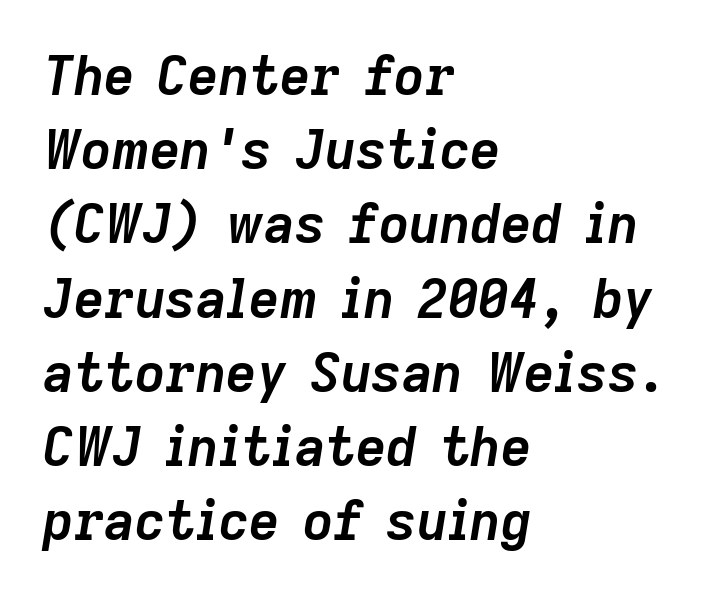
{"italic": "yes", "lean": "right", "slant_degrees": 9, "bold": "yes", "weight": "semibold", "width": "normal", "stroke_contrast": "low", "x_height": "medium", "monospaced": "no", "underline": "no", "align": "left", "line_spacing": "normal", "line_spacing_ratio": 1.4, "letter_spacing": "normal", "letter_spacing_em": 0.0, "glyph_px": 53}
